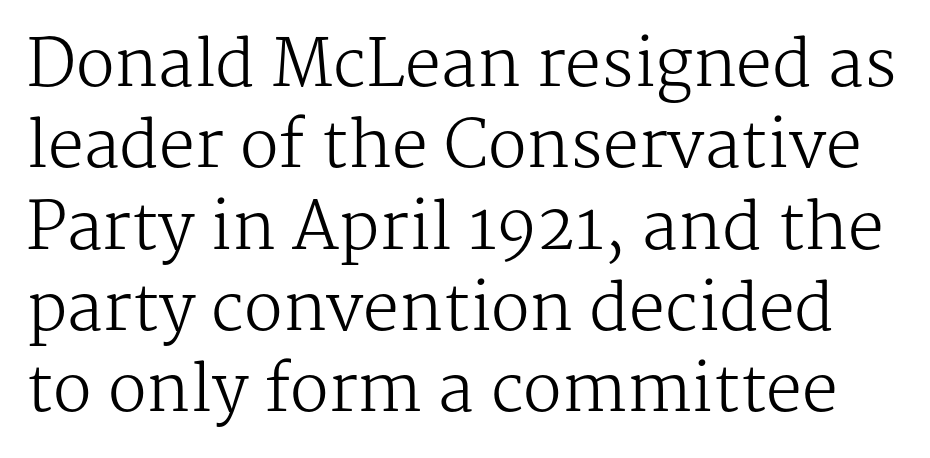
Q: Is the text bold? A: No.
Q: Is the text italic (slanted)? A: No, it is upright.
Q: Is the typeface a serif or a sans-serif typeface? A: Serif.
Q: Is the text underlined? A: No.
Q: Is the spacing between letters normal or unusually wide? A: Normal.
Q: Is the spacing between lines tight, normal or loose? A: Normal.
Q: Width (condensed, normal, or wide)? A: Normal.
Q: Stroke contrast? A: Medium.
Q: x-height? A: Medium.
Q: Monospaced? A: No.
